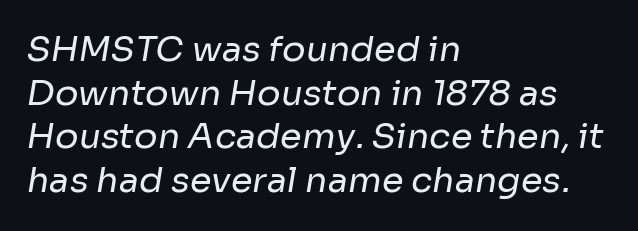
Q: Is the text bold? A: No.
Q: Is the typeface a serif or a sans-serif typeface? A: Sans-serif.
Q: Is the text underlined? A: No.
Q: How is the paragraph aligned? A: Left-aligned.
Q: Is the spacing between letters normal or unusually wide? A: Normal.
Q: Is the spacing between lines tight, normal or loose? A: Normal.
Q: Width (condensed, normal, or wide)? A: Normal.
Q: Stroke contrast? A: Low.
Q: x-height? A: Medium.
Q: Monospaced? A: No.
